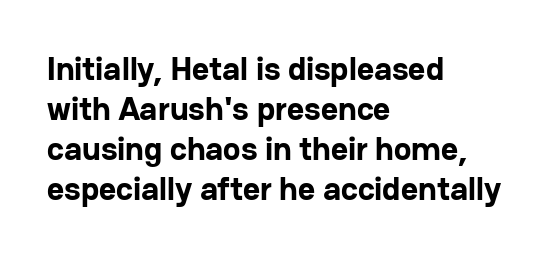
Is the type bold? Yes — the strokes are clearly thick and heavy. Each line starts at the same left margin while the right side varies. This rendering leaves character spacing at its baseline value. Rule under the text: the space is simply empty.
